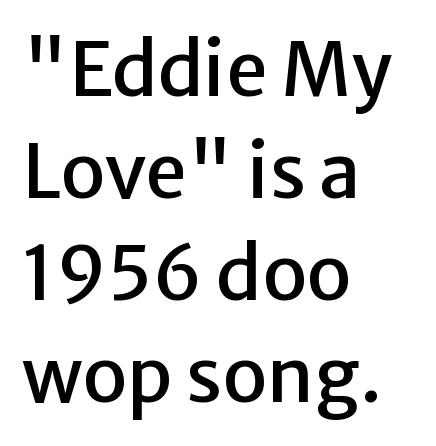
The image shows 75 px sans-serif type, upright; set left-aligned, normal line spacing (1.36x), normal letter spacing, not underlined; low stroke contrast and a medium x-height.
